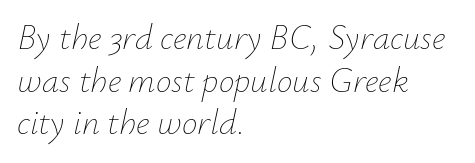
Here the designer chose a conventional face with non-uniform glyph widths. The font is comparable to plain body text, perhaps lighter. Standard letterfit; no display-style spreading of the glyphs. The rendering applies a slant to the glyphs. A classic flush-left, rag-right setting is used for this passage.
